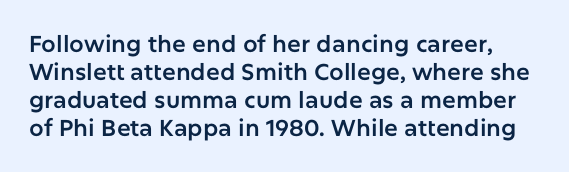
The passage shown is not underscored anywhere. Every character sits straight up, as roman type does. Nobody touched the tracking dial on this one.
